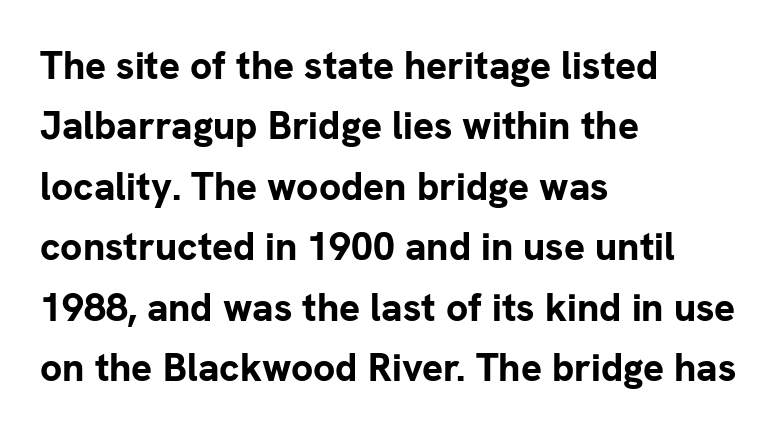
{"serif": "no", "italic": "no", "bold": "yes", "weight": "bold", "width": "normal", "stroke_contrast": "low", "x_height": "medium", "monospaced": "no", "underline": "no", "align": "left", "line_spacing": "normal", "line_spacing_ratio": 1.55, "letter_spacing": "normal", "letter_spacing_em": 0.0, "glyph_px": 39}
